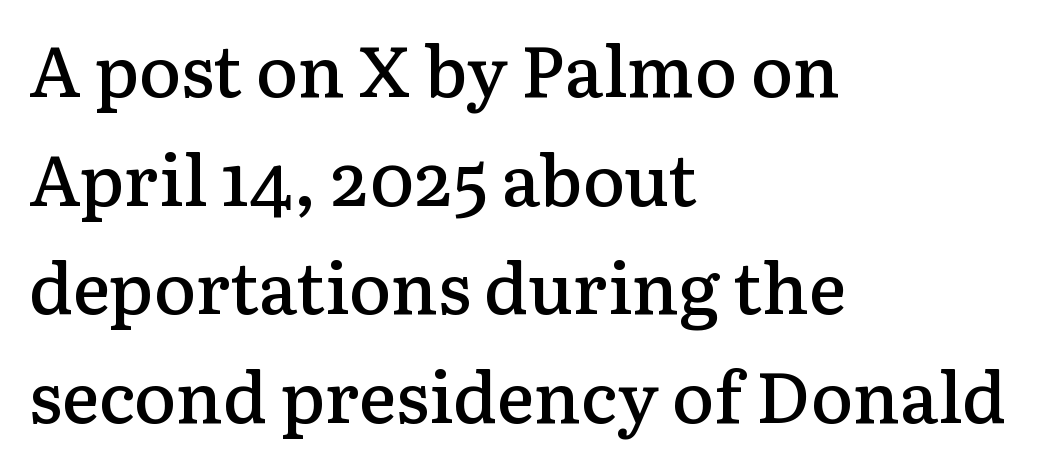
{"serif": "yes", "italic": "no", "bold": "semi", "weight": "semibold", "width": "normal", "stroke_contrast": "low", "x_height": "medium", "monospaced": "no", "underline": "no", "align": "left", "line_spacing": "normal", "line_spacing_ratio": 1.53, "letter_spacing": "normal", "letter_spacing_em": 0.0, "glyph_px": 71}
